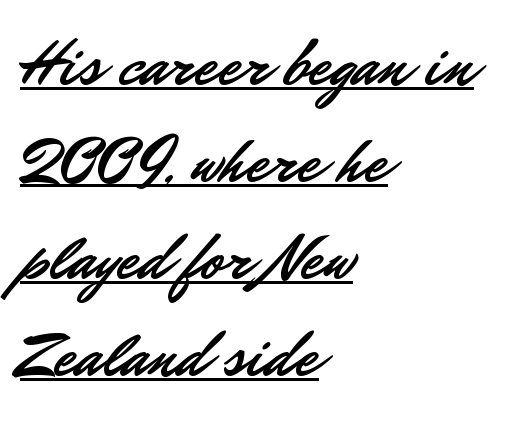
The face used here is proportionally spaced, like ordinary book or web type. Honestly, the underline is the first thing you notice here. Summary of vertical rhythm: regular, with standard interline spacing. Leftover space on each line is placed entirely after the last word.
